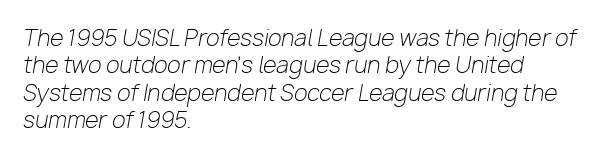
Q: Is the text bold? A: No.
Q: Is the text italic (slanted)? A: Yes, it leans right by about 10 degrees.
Q: Is the text underlined? A: No.
Q: How is the paragraph aligned? A: Left-aligned.
Q: Is the spacing between letters normal or unusually wide? A: Normal.
Q: Is the spacing between lines tight, normal or loose? A: Normal.
